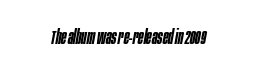
{"italic": "yes", "lean": "right", "slant_degrees": 10, "bold": "semi", "underline": "no", "letter_spacing": "normal", "letter_spacing_em": 0.0, "glyph_px": 20}
